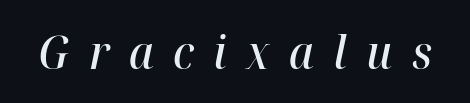
Check under the words: just untouched page. The tracking reads as deliberately expanded to a designer's eye. A somewhat darkened texture: the type is semibold rather than bold. You could not count columns in this text — the font is proportionally spaced. Rendered with sloped, italic letterforms.
